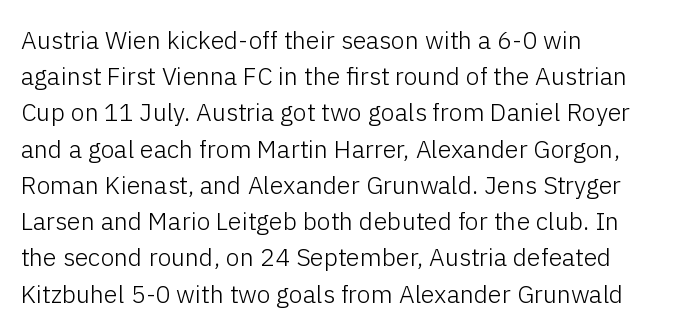
Q: Is the text bold? A: No.
Q: Is the text italic (slanted)? A: No, it is upright.
Q: Is the text underlined? A: No.
Q: How is the paragraph aligned? A: Left-aligned.
Q: Is the spacing between letters normal or unusually wide? A: Normal.
Q: Is the spacing between lines tight, normal or loose? A: Normal.
